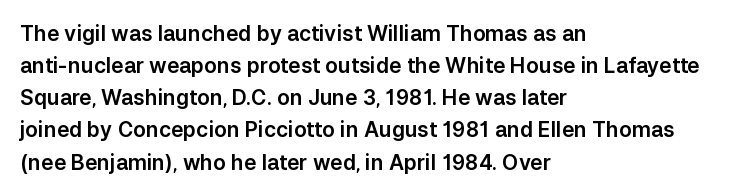
Q: Is the text italic (slanted)? A: No, it is upright.
Q: Is the text underlined? A: No.
Q: How is the paragraph aligned? A: Left-aligned.
Q: Is the spacing between letters normal or unusually wide? A: Normal.
Q: Is the spacing between lines tight, normal or loose? A: Normal.
